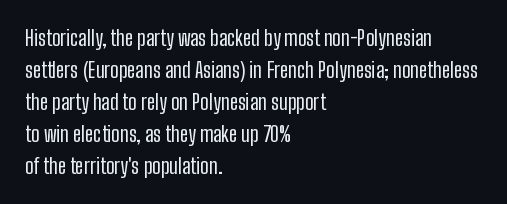
{"italic": "no", "bold": "no", "underline": "no", "align": "left", "line_spacing": "normal", "line_spacing_ratio": 1.52, "letter_spacing": "normal", "letter_spacing_em": 0.0, "glyph_px": 21}
